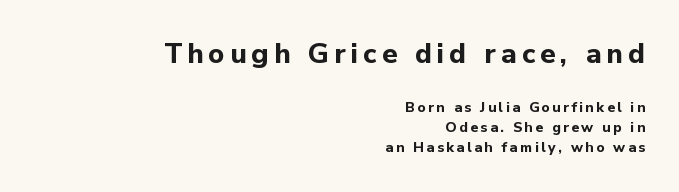
Q: Is the text bold? A: Yes.
Q: Is the text italic (slanted)? A: No, it is upright.
Q: Is the typeface a serif or a sans-serif typeface? A: Sans-serif.
Q: Is the text underlined? A: No.
Q: How is the paragraph aligned? A: Right-aligned.
Q: Is the spacing between lines tight, normal or loose? A: Normal.
Q: Which block of text is set in a larger size, the first (top) or the second (bottom)? A: The first (top) one.
Q: Width (condensed, normal, or wide)? A: Normal.
Q: Stroke contrast? A: Low.
Q: x-height? A: Medium.
Q: Monospaced? A: No.
